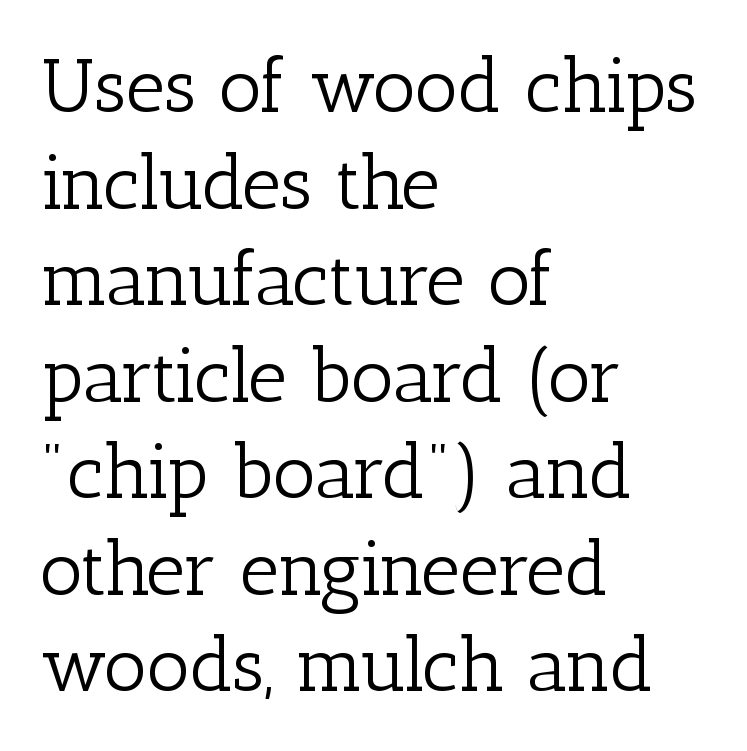
The image shows 76 px light serif type, upright; set left-aligned, normal line spacing (1.27x), normal letter spacing, not underlined; low stroke contrast and a medium x-height.
